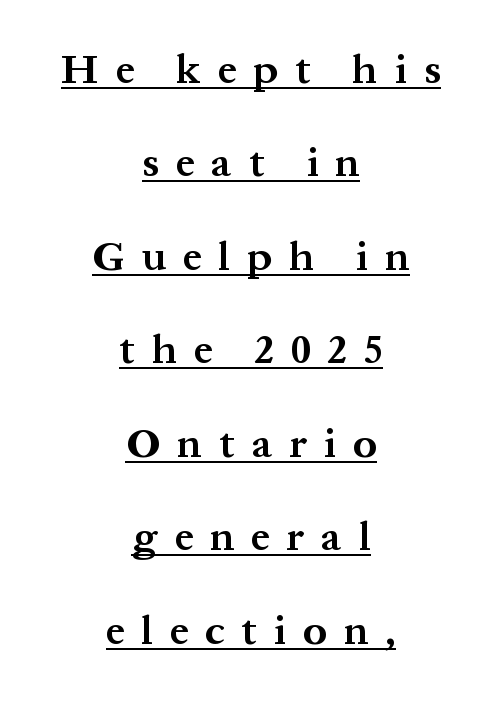
The image shows 41 px bold serif type, upright; set centered, loose line spacing (2.28x), unusually wide letter spacing (+0.42 em), underlined; medium stroke contrast and a medium x-height.
